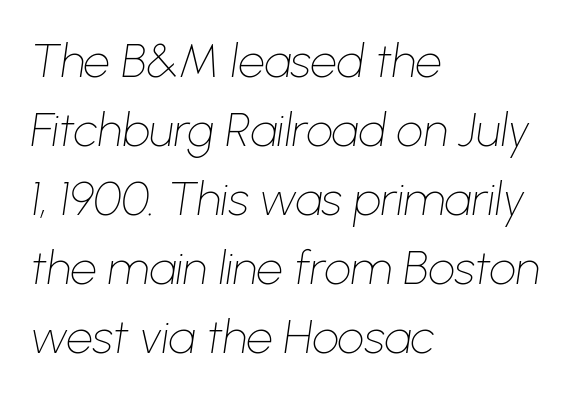
The image shows 47 px thin type, italic (leaning right); set left-aligned, normal line spacing (1.47x), normal letter spacing, not underlined; low stroke contrast and a medium x-height.
